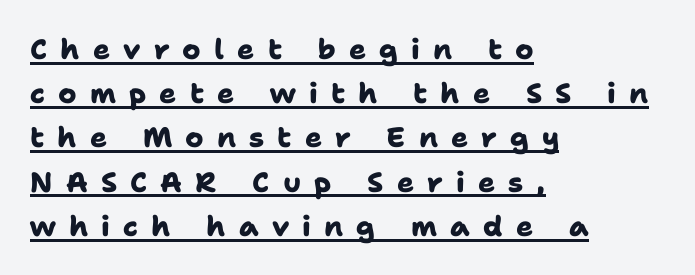
The image shows 28 px heavy sans-serif type; set left-aligned, normal line spacing (1.58x), unusually wide letter spacing (+0.47 em), underlined; low stroke contrast and a medium x-height.
